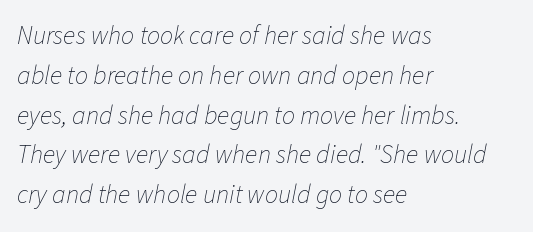
A typesetter would mark this as italic. The gaps between neighbouring characters are ordinary and unremarkable. Is there much room between lines? A standard amount, neither cramped nor airy. Each stroke keeps to a modest, everyday thickness or less.
